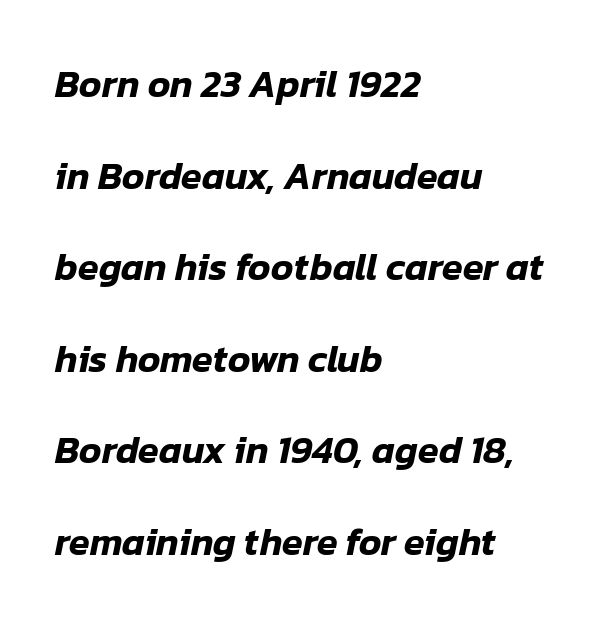
The image shows 38 px text type, italic (leaning right); set left-aligned, loose line spacing (2.41x), normal letter spacing, not underlined; low stroke contrast and a medium x-height.
